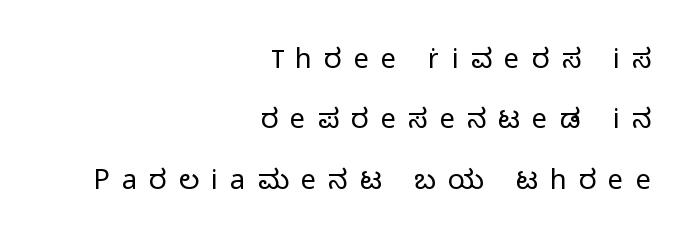
The image shows 27 px text type, upright; set right-aligned, loose line spacing (2.24x), unusually wide letter spacing (+0.45 em), not underlined.
